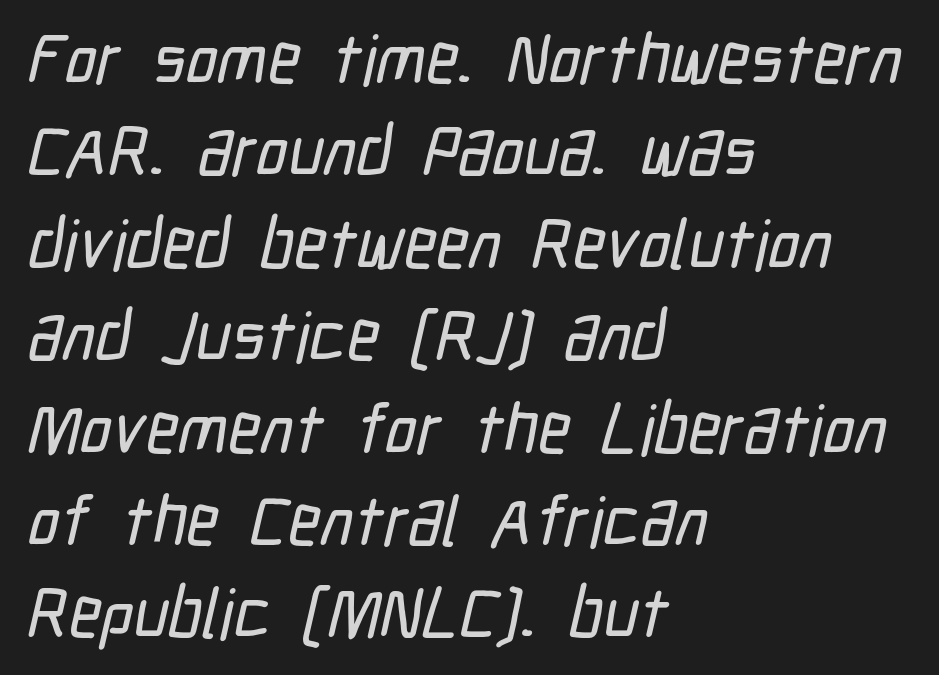
{"serif": "no", "width": "condensed", "stroke_contrast": "low", "x_height": "medium", "monospaced": "no", "underline": "no", "align": "left", "line_spacing": "normal", "line_spacing_ratio": 1.32, "letter_spacing": "normal", "letter_spacing_em": 0.0, "glyph_px": 70}
